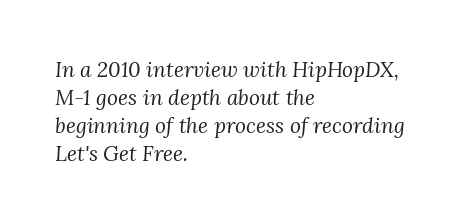
{"italic": "yes", "lean": "right", "slant_degrees": 3, "bold": "no", "underline": "no", "align": "left", "line_spacing": "normal", "line_spacing_ratio": 1.33, "letter_spacing": "normal", "letter_spacing_em": 0.0, "glyph_px": 21}
